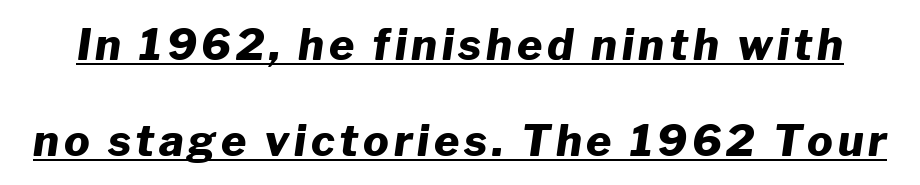
{"italic": "yes", "lean": "right", "slant_degrees": 8, "bold": "yes", "weight": "heavy", "width": "normal", "stroke_contrast": "low", "x_height": "medium", "monospaced": "no", "underline": "yes", "line_spacing": "loose", "line_spacing_ratio": 2.23, "glyph_px": 43}
